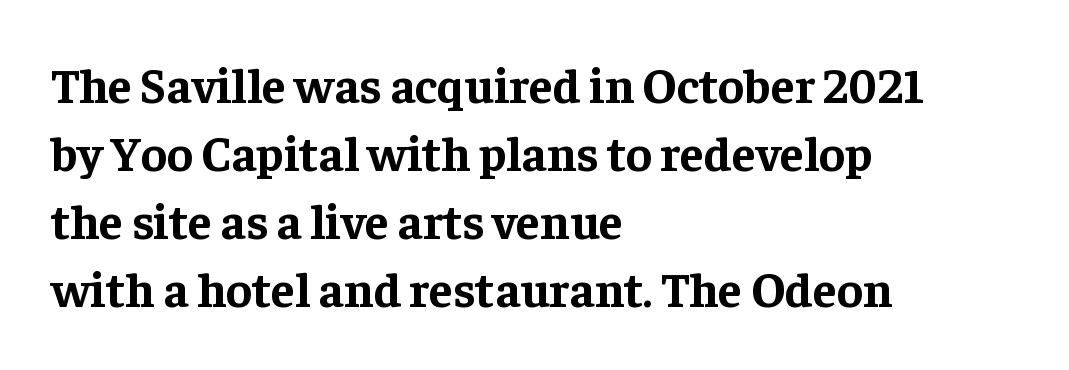
Q: Is the text bold? A: Yes.
Q: Is the text italic (slanted)? A: No, it is upright.
Q: Is the typeface a serif or a sans-serif typeface? A: Serif.
Q: Is the text underlined? A: No.
Q: How is the paragraph aligned? A: Left-aligned.
Q: Is the spacing between letters normal or unusually wide? A: Normal.
Q: Is the spacing between lines tight, normal or loose? A: Normal.
Q: Width (condensed, normal, or wide)? A: Normal.
Q: Stroke contrast? A: Low.
Q: x-height? A: Medium.
Q: Monospaced? A: No.
